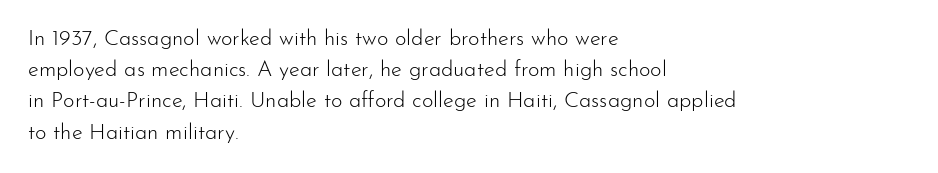
Every row of glyphs begins at an identical x-position on the left. The typesetting does not lean heavy: it is not bold. One glance says typical: line gaps are just what's usual. Underlining? Definitely not there.
